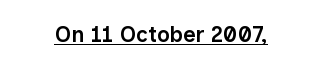
Typesetter's note: demi weight, one step under bold. This sample uses plain, unmodified letter spacing. Honestly, the underline is the first thing you notice here. A typesetter would mark this as roman, not italic.
